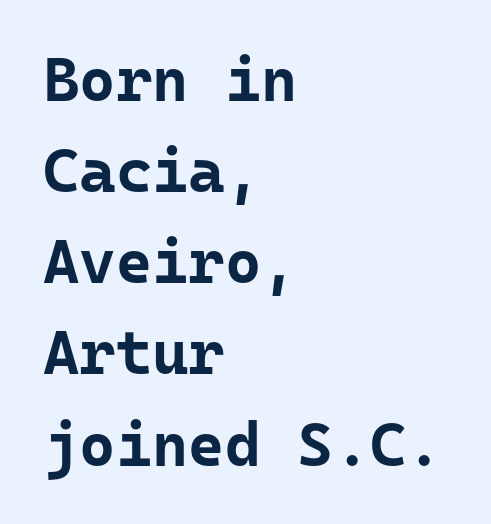
{"serif": "no", "italic": "no", "bold": "yes", "weight": "bold", "width": "normal", "stroke_contrast": "low", "x_height": "medium", "monospaced": "yes", "underline": "no", "align": "left", "line_spacing": "normal", "line_spacing_ratio": 1.47, "letter_spacing": "normal", "letter_spacing_em": 0.0, "glyph_px": 62}
